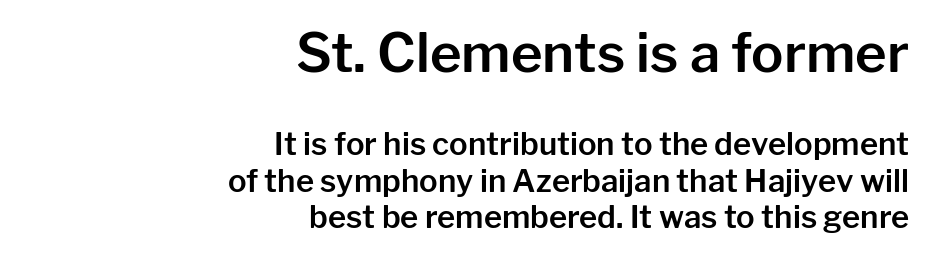
Q: Is the text italic (slanted)? A: No, it is upright.
Q: Is the typeface a serif or a sans-serif typeface? A: Sans-serif.
Q: Is the text underlined? A: No.
Q: How is the paragraph aligned? A: Right-aligned.
Q: Is the spacing between letters normal or unusually wide? A: Normal.
Q: Which block of text is set in a larger size, the first (top) or the second (bottom)? A: The first (top) one.
Q: Width (condensed, normal, or wide)? A: Normal.
Q: Stroke contrast? A: Low.
Q: x-height? A: Medium.
Q: Monospaced? A: No.
